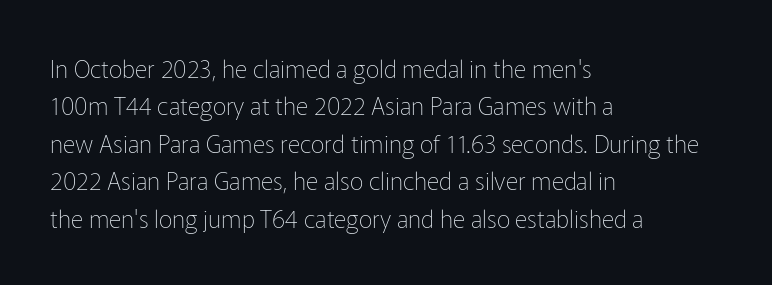
{"italic": "no", "bold": "no", "underline": "no", "align": "left", "line_spacing": "normal", "line_spacing_ratio": 1.56, "letter_spacing": "normal", "letter_spacing_em": 0.0, "glyph_px": 24}
